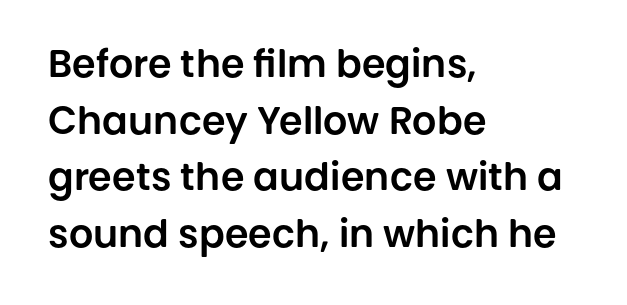
How would I describe the line gaps? Plain and ordinary. Italic? Not at all — the glyphs are vertical. Character widths vary here, with narrow letters taking less room than wide ones. Classification — sans serif. Has an underline been added? It has not.
